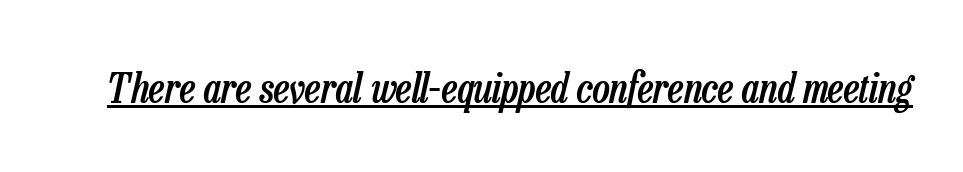
{"italic": "yes", "lean": "right", "slant_degrees": 13, "bold": "semi", "weight": "semibold", "width": "condensed", "stroke_contrast": "low", "x_height": "medium", "monospaced": "no", "underline": "yes", "letter_spacing": "normal", "letter_spacing_em": 0.0, "glyph_px": 41}
